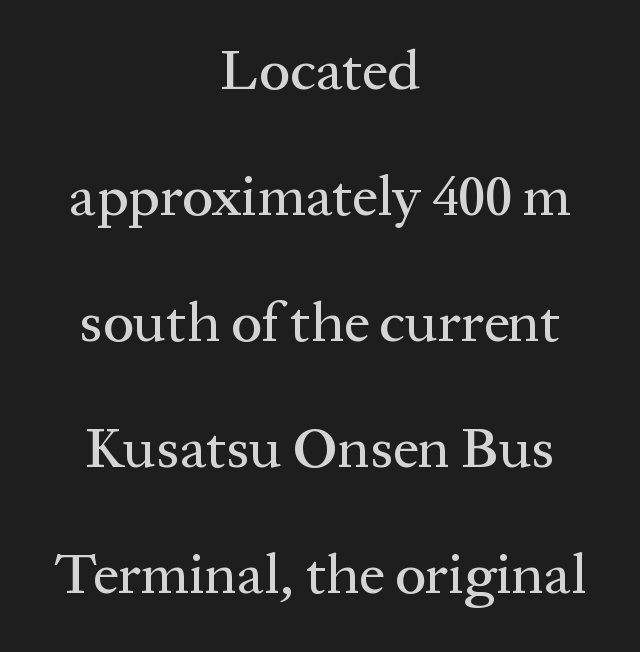
Q: Is the text italic (slanted)? A: No, it is upright.
Q: Is the typeface a serif or a sans-serif typeface? A: Serif.
Q: Is the text underlined? A: No.
Q: How is the paragraph aligned? A: Centered.
Q: Is the spacing between letters normal or unusually wide? A: Normal.
Q: Is the spacing between lines tight, normal or loose? A: Loose.
Q: Width (condensed, normal, or wide)? A: Normal.
Q: Stroke contrast? A: Medium.
Q: x-height? A: Medium.
Q: Monospaced? A: No.
